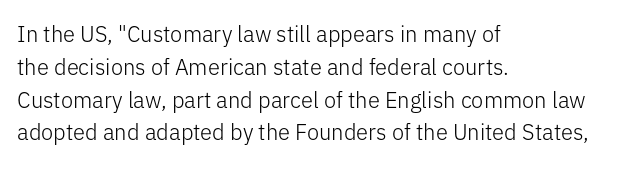
{"italic": "no", "bold": "no", "underline": "no", "align": "left", "line_spacing": "normal", "line_spacing_ratio": 1.49, "letter_spacing": "normal", "letter_spacing_em": 0.0, "glyph_px": 22}
